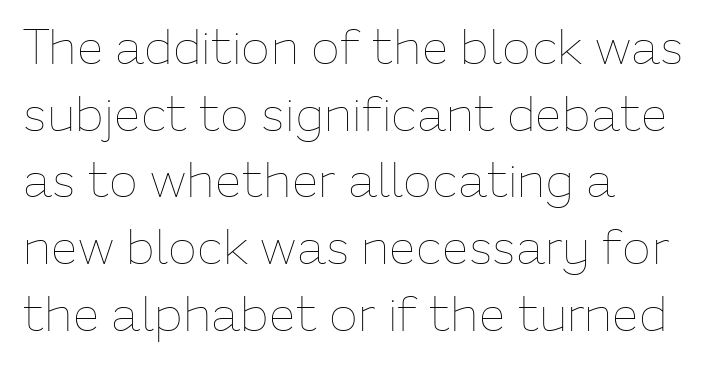
The image shows 48 px thin type, upright; set left-aligned, normal line spacing (1.39x), normal letter spacing, not underlined; low stroke contrast and a medium x-height.
